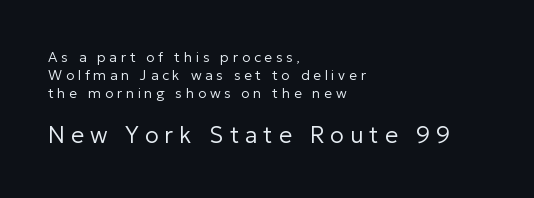
Posture: upright roman. Decoration check: the copy has no underline. Display-style spreading of the glyphs; the letterfit is very open. The leading is moderate, giving the passage an even texture. Is the stroke heavy? The answer is a plain regular-or-lighter. These lines are set flush left with a ragged right edge.
